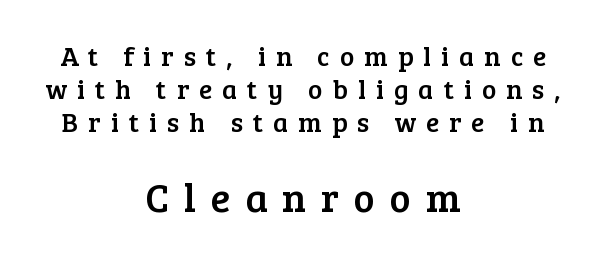
Q: Is the text italic (slanted)? A: No, it is upright.
Q: Is the typeface a serif or a sans-serif typeface? A: Serif.
Q: Is the text underlined? A: No.
Q: How is the paragraph aligned? A: Centered.
Q: Is the spacing between letters normal or unusually wide? A: Unusually wide.
Q: Which block of text is set in a larger size, the first (top) or the second (bottom)? A: The second (bottom) one.
Q: Width (condensed, normal, or wide)? A: Normal.
Q: Stroke contrast? A: Low.
Q: x-height? A: Medium.
Q: Monospaced? A: No.
